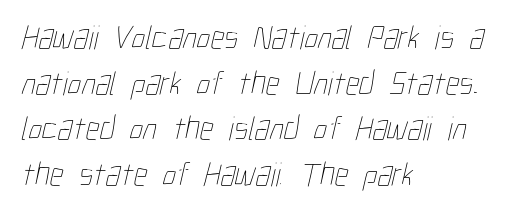
Q: Is the text bold? A: No.
Q: Is the text underlined? A: No.
Q: How is the paragraph aligned? A: Left-aligned.
Q: Is the spacing between letters normal or unusually wide? A: Normal.
Q: Is the spacing between lines tight, normal or loose? A: Normal.
Q: Width (condensed, normal, or wide)? A: Condensed.
Q: Stroke contrast? A: Low.
Q: x-height? A: Medium.
Q: Monospaced? A: No.
